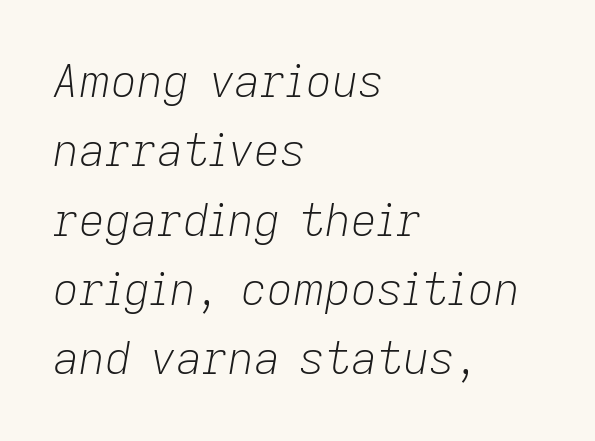
Emphasis-style slanted type is in use. Underline: absent. A typesetter would call this proportional, since set widths differ per character. No chunkiness to these letters — they're not bold.
